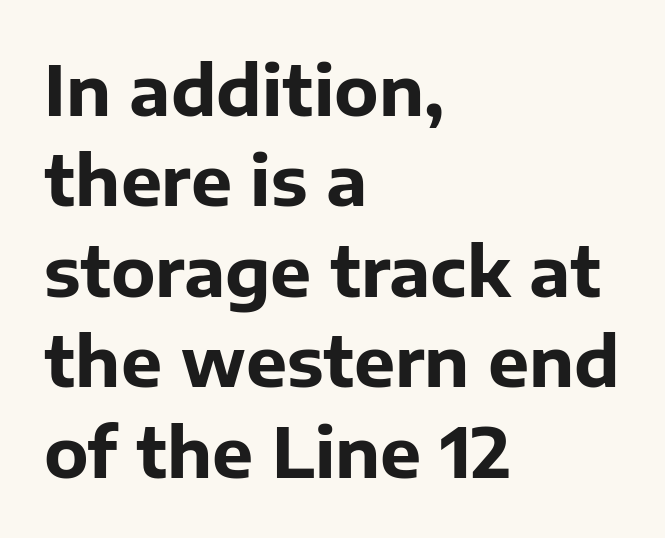
The rendering anchors every line to the left-hand side. The typeface chosen for these lines omits serifs. What stands out about the letter spacing? Nothing — it is the standard amount. Every character sits straight up, as roman type does. Each new line begins a customary step beneath the previous one.
